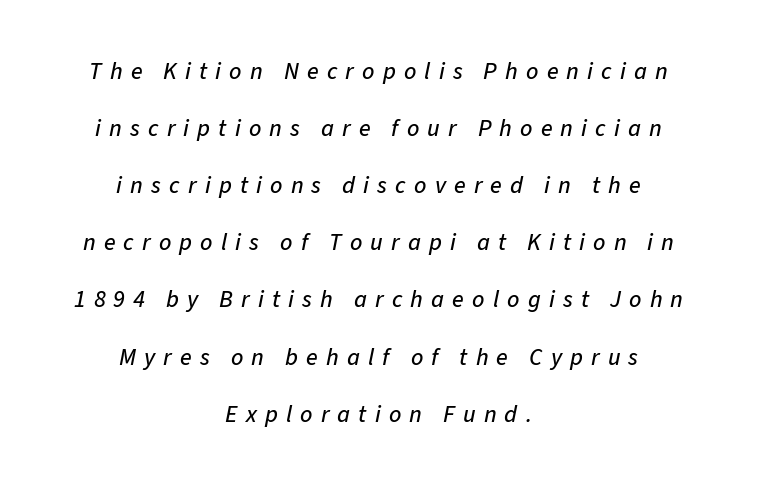
Is the type slanted? Yes — the strokes lean at a clear angle. The designer dialed line spacing up above the default. Short and long lines alike share a common midpoint. In terms of letterspacing, this is a distinctly airy, spread setting. Underlining? Definitely not there.
